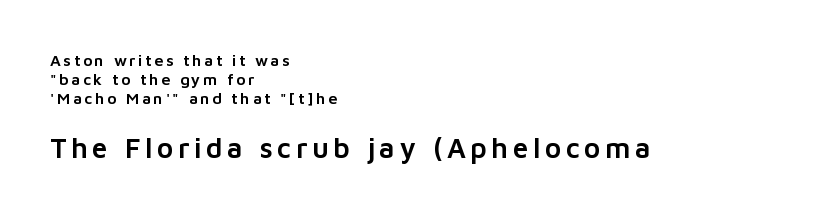
Proportional: the letters do not fall into vertical columns. Larger block? The one below; the one above is distinctly smaller. The glyphs are unaccompanied by any horizontal stroke below them. The specimen reads as upright at a glance. Each letter's strokes conclude bluntly, with no projecting serifs.
